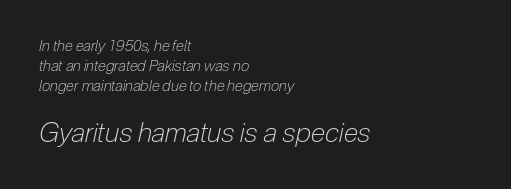
{"italic": "yes", "lean": "right", "slant_degrees": 12, "bold": "no", "underline": "no", "align": "left", "line_spacing": "normal", "line_spacing_ratio": 1.35, "letter_spacing": "normal", "letter_spacing_em": 0.0, "larger_block": "second", "size_ratio": 1.8, "glyph_px": 27}
